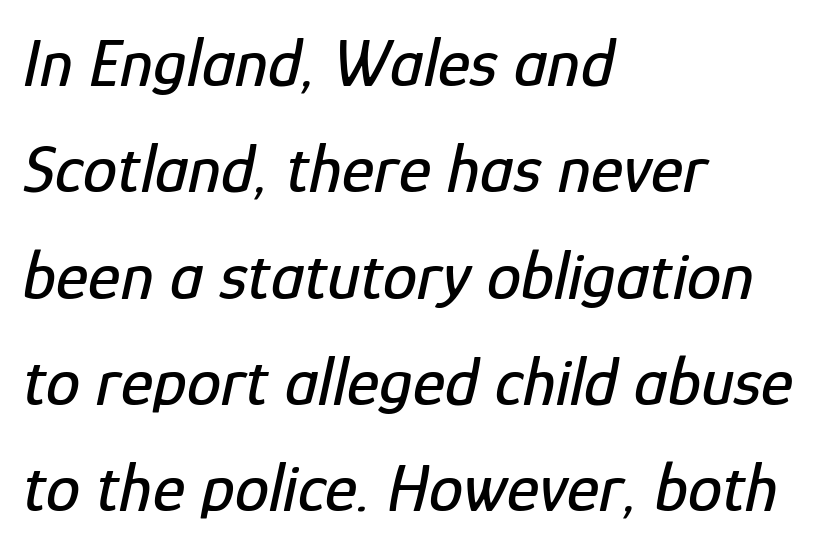
The image shows 69 px condensed type, italic (leaning right); set left-aligned, normal line spacing (1.54x), normal letter spacing, not underlined; low stroke contrast and a medium x-height.
